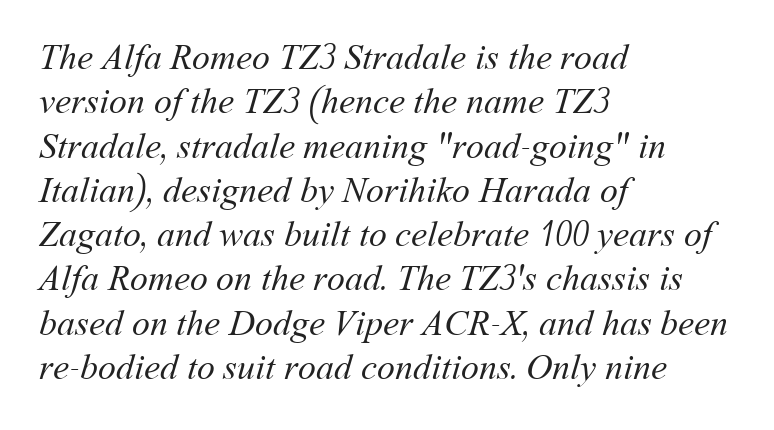
{"bold": "no", "weight": "regular", "width": "normal", "stroke_contrast": "medium", "x_height": "medium", "monospaced": "no", "underline": "no", "align": "left", "line_spacing_ratio": 1.23, "letter_spacing": "normal", "letter_spacing_em": 0.0, "glyph_px": 36}
